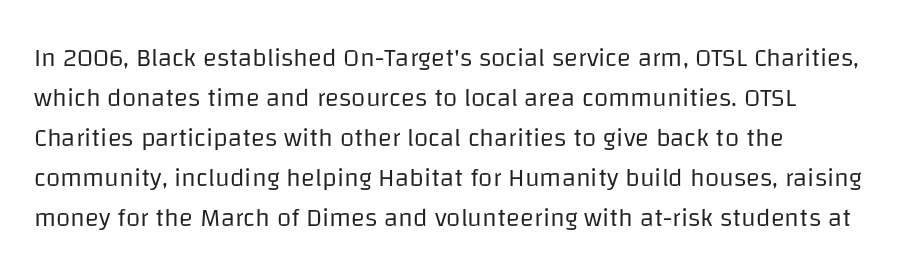
Q: Is the text bold? A: No.
Q: Is the text italic (slanted)? A: No, it is upright.
Q: Is the text underlined? A: No.
Q: How is the paragraph aligned? A: Left-aligned.
Q: Is the spacing between letters normal or unusually wide? A: Normal.
Q: Is the spacing between lines tight, normal or loose? A: Normal.
